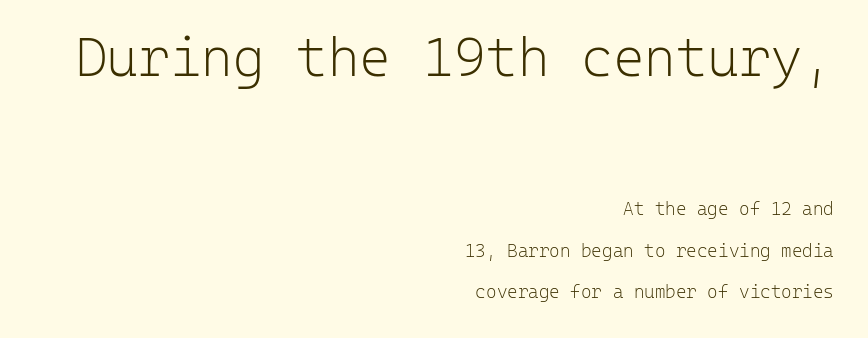
Q: Is the text bold? A: No.
Q: Is the text italic (slanted)? A: No, it is upright.
Q: Is the typeface a serif or a sans-serif typeface? A: Sans-serif.
Q: Is the text underlined? A: No.
Q: How is the paragraph aligned? A: Right-aligned.
Q: Is the spacing between letters normal or unusually wide? A: Normal.
Q: Is the spacing between lines tight, normal or loose? A: Loose.
Q: Which block of text is set in a larger size, the first (top) or the second (bottom)? A: The first (top) one.
Q: Width (condensed, normal, or wide)? A: Normal.
Q: Stroke contrast? A: Low.
Q: x-height? A: Medium.
Q: Monospaced? A: Yes.
